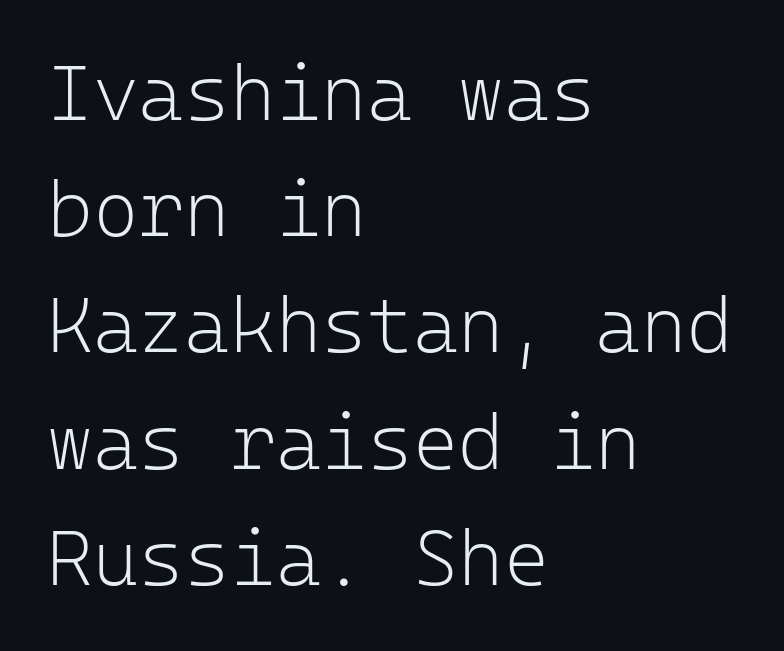
The image shows 78 px light sans-serif type, upright, monospaced; set left-aligned, normal line spacing (1.49x), normal letter spacing, not underlined; low stroke contrast and a medium x-height.
